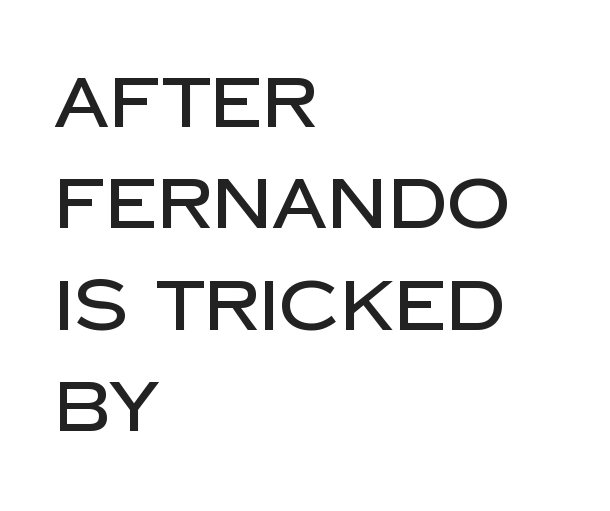
Unmarked baselines from the first word to the last. What stands out about the letter spacing? Nothing — it is the standard amount. Varying glyph widths throughout — classic text-font behaviour. Tall strokes in this sample are plumb rather than angled. In terms of letterform style, serifs are entirely absent.
